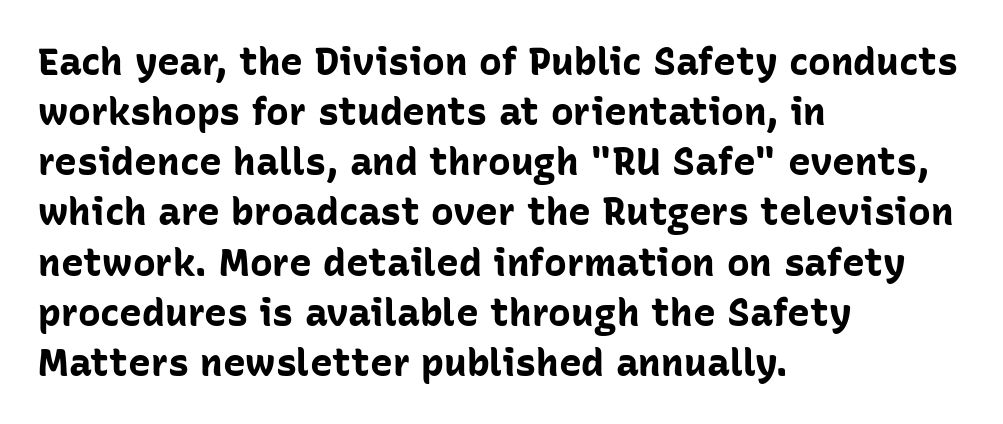
{"serif": "no", "italic": "no", "bold": "yes", "weight": "bold", "width": "normal", "stroke_contrast": "low", "x_height": "medium", "monospaced": "no", "underline": "no", "align": "left", "line_spacing": "normal", "line_spacing_ratio": 1.32, "letter_spacing": "normal", "letter_spacing_em": 0.0, "glyph_px": 38}
